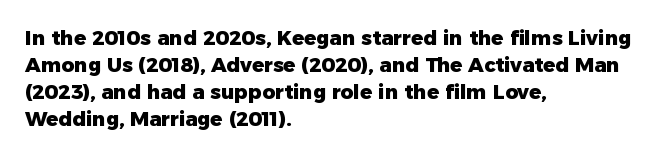
The image shows 20 px bold type, upright; set left-aligned, normal line spacing (1.35x), normal letter spacing, not underlined.
